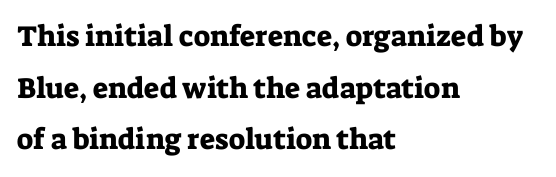
Q: Is the text italic (slanted)? A: No, it is upright.
Q: Is the typeface a serif or a sans-serif typeface? A: Serif.
Q: Is the text underlined? A: No.
Q: How is the paragraph aligned? A: Left-aligned.
Q: Is the spacing between letters normal or unusually wide? A: Normal.
Q: Width (condensed, normal, or wide)? A: Normal.
Q: Stroke contrast? A: Low.
Q: x-height? A: Medium.
Q: Monospaced? A: No.
